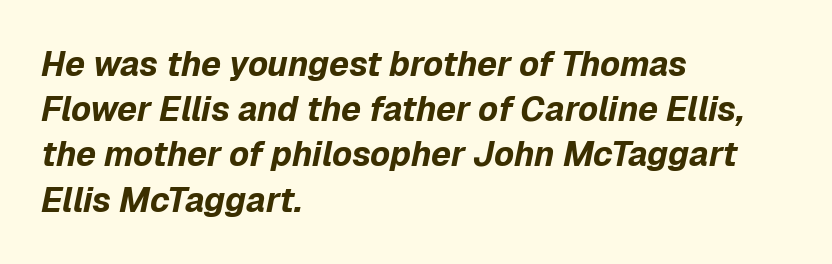
The image shows 34 px bold type, italic (leaning right); set left-aligned, normal line spacing (1.33x), normal letter spacing, not underlined; low stroke contrast and a medium x-height.
